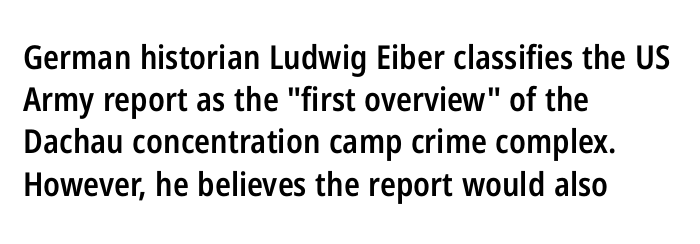
The image shows 33 px semibold, condensed sans-serif type, upright; set left-aligned, normal line spacing (1.28x), normal letter spacing, not underlined; low stroke contrast and a medium x-height.
